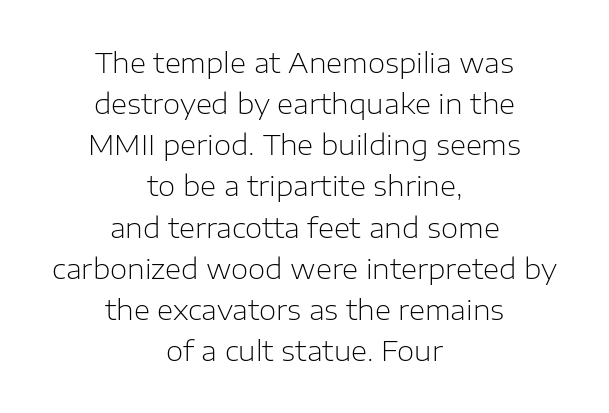
No extra tracking has been applied to these lines. Each new line begins a customary step beneath the previous one. In terms of posture, this sample is upright. Descenders are the only things crossing below the line. Compared with a flush-left layout, this one balances lines on the center instead.
